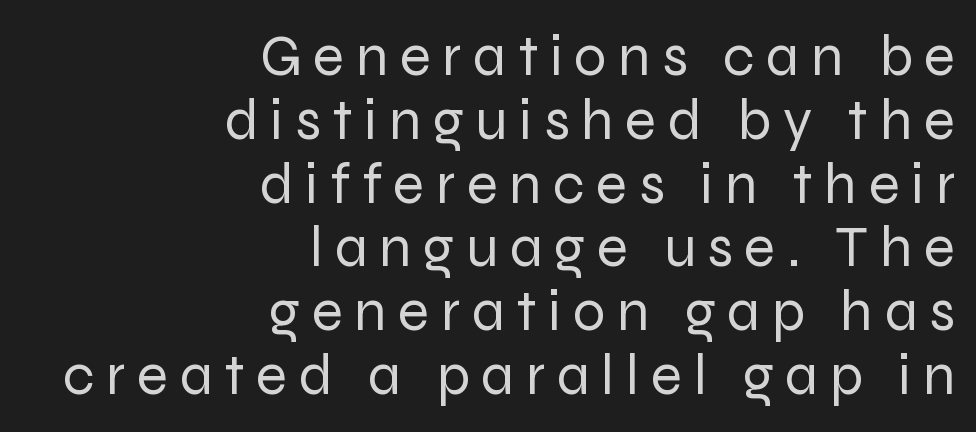
{"serif": "no", "italic": "no", "bold": "no", "weight": "regular", "width": "normal", "stroke_contrast": "low", "x_height": "medium", "monospaced": "no", "underline": "no", "align": "right", "line_spacing": "tight", "line_spacing_ratio": 1.1, "letter_spacing": "wide", "letter_spacing_em": 0.2, "glyph_px": 58}
